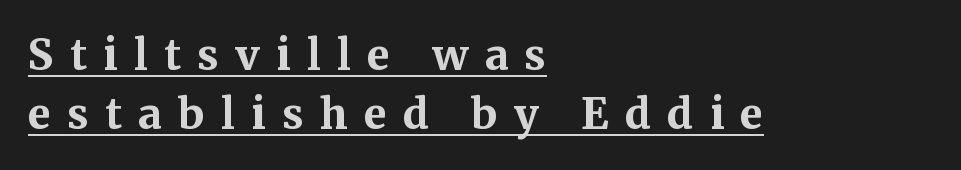
Q: Is the text bold? A: Yes.
Q: Is the text italic (slanted)? A: No, it is upright.
Q: Is the typeface a serif or a sans-serif typeface? A: Serif.
Q: Is the text underlined? A: Yes.
Q: How is the paragraph aligned? A: Left-aligned.
Q: Is the spacing between letters normal or unusually wide? A: Unusually wide.
Q: Is the spacing between lines tight, normal or loose? A: Normal.
Q: Width (condensed, normal, or wide)? A: Normal.
Q: Stroke contrast? A: Medium.
Q: x-height? A: Medium.
Q: Monospaced? A: No.
